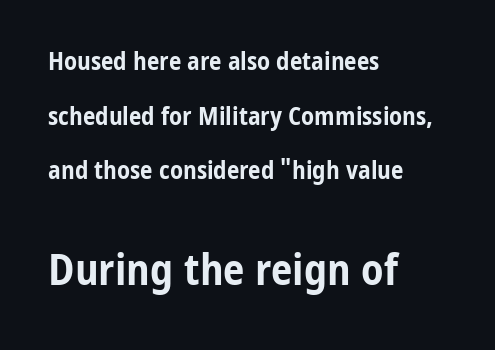
Nobody drew a line under any word here. The vertical gap from one line to the next is large. Think of a printed novel: that variable character pitch is what you see here. The glyphs have the mass of a bold cut. If you drew a ruler down the left edge, every line would touch it.
